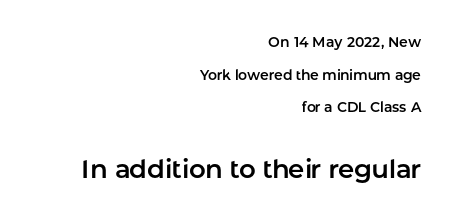
Q: Is the text italic (slanted)? A: No, it is upright.
Q: Is the text underlined? A: No.
Q: How is the paragraph aligned? A: Right-aligned.
Q: Is the spacing between letters normal or unusually wide? A: Normal.
Q: Is the spacing between lines tight, normal or loose? A: Loose.
Q: Which block of text is set in a larger size, the first (top) or the second (bottom)? A: The second (bottom) one.
